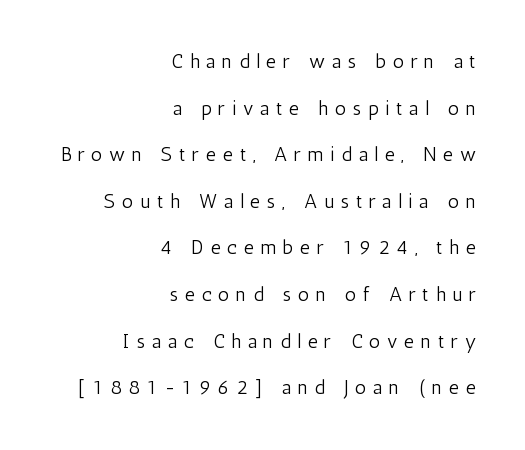
Nope, not italic — everything's standing straight. A typesetter would call this leading open, well beyond the default. Think standard paragraph weight, or any step lighter than that. Lines of text with bare space underneath. Caption: multi-line text, flush right, ragged left. A typesetter would call this heavily tracked-out type.
